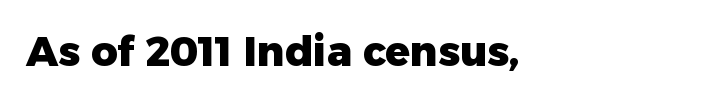
The image shows 41 px heavy sans-serif type, upright; set left-aligned, normal letter spacing, not underlined; low stroke contrast and a medium x-height.
